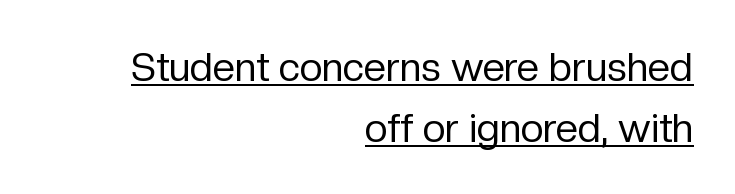
No heavy texture on the line: the type isn't bold. Designer's note — italics off, roman on. Beneath each row of characters lies a ruled line. Each line ends at the same right margin while the left side varies. What's the leading like? Ordinary, nothing unusual.
